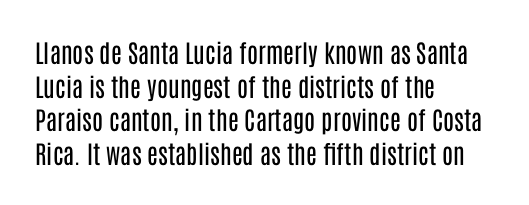
Honestly, there is no underline to notice here at all. When letters stand straight like this, we call the style roman or upright. The passage shown stacks its lines at a standard gap. Horizontal alignment here is leftward, the default for most running prose. Ink coverage per letter is moderate at most.
